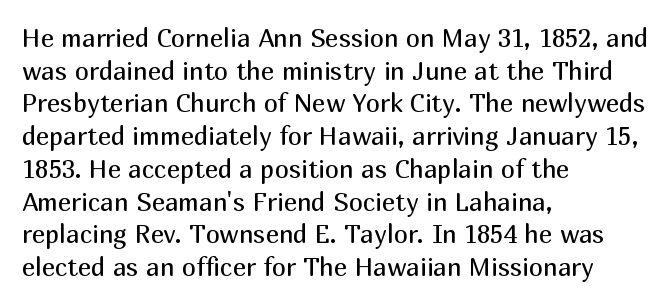
The image shows 25 px text type, upright; set left-aligned, normal line spacing (1.31x), normal letter spacing, not underlined.
